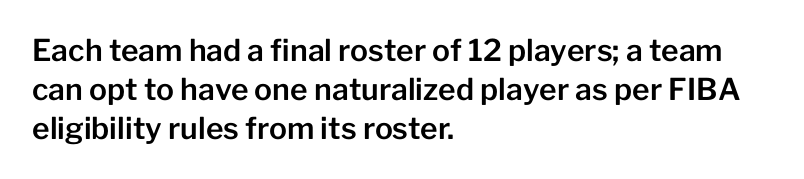
The image shows 30 px sans-serif type, upright; set left-aligned, normal line spacing (1.3x), normal letter spacing, not underlined; low stroke contrast and a medium x-height.
